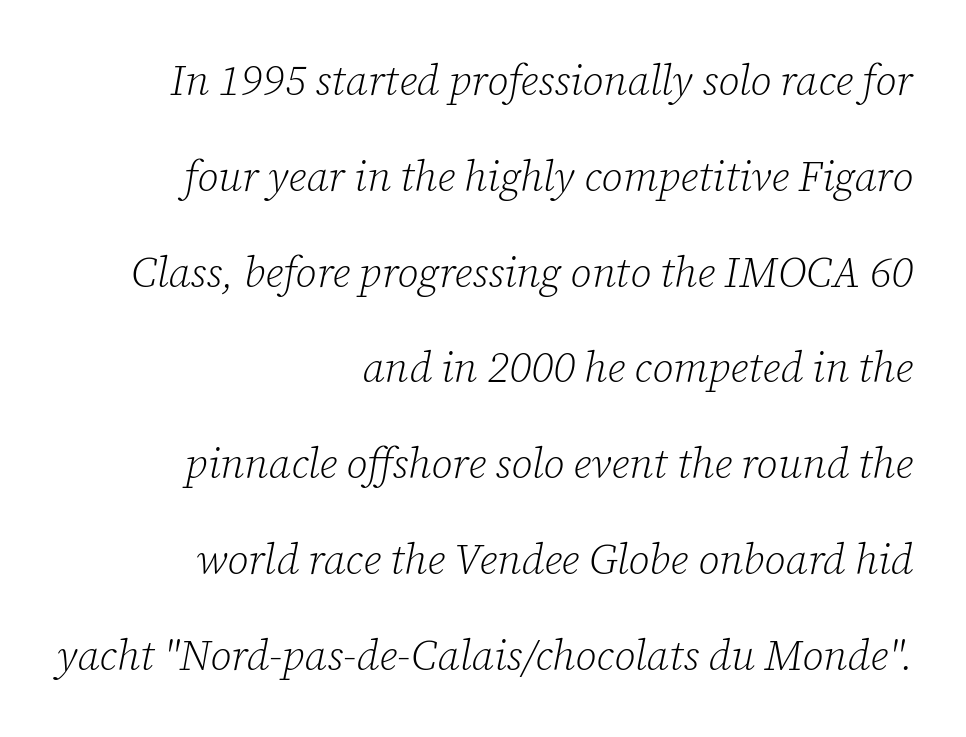
The gaps between neighbouring characters are ordinary and unremarkable. You can tell it's italic because the verticals aren't actually vertical. The string is rendered with underlining switched off. You could fit nearly another row in the gap between these rows.
